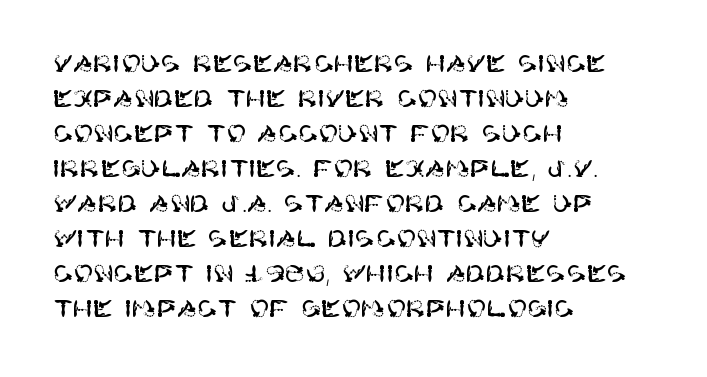
{"italic": "no", "underline": "no", "align": "left", "line_spacing": "normal", "line_spacing_ratio": 1.46, "letter_spacing": "normal", "letter_spacing_em": 0.0, "glyph_px": 24}
